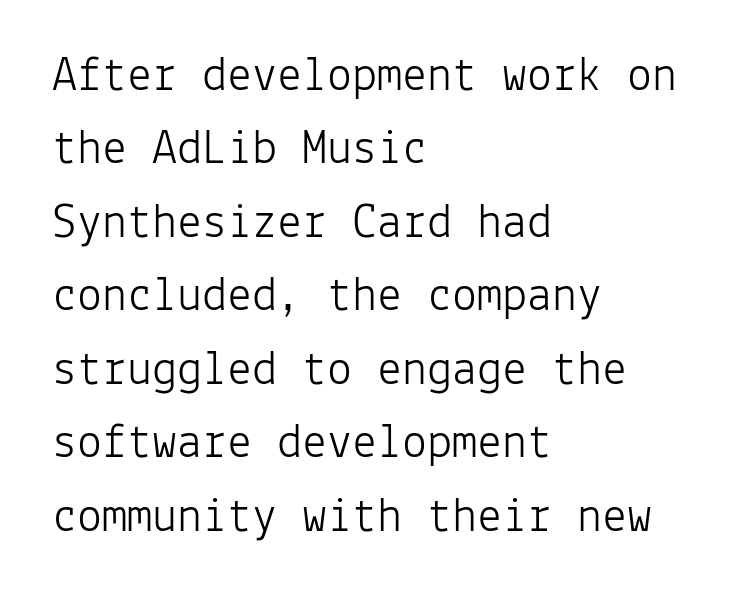
This sample is left-justified, so line endings fall wherever the words run out. Lines of text with bare space underneath. Tracking here is standard; glyphs follow each other at the usual distance. One glance says typical: line gaps are just what's usual. No chunkiness to these letters — they're not bold. Look at the bottom of the vertical strokes: they stop flat, with no serifs.
